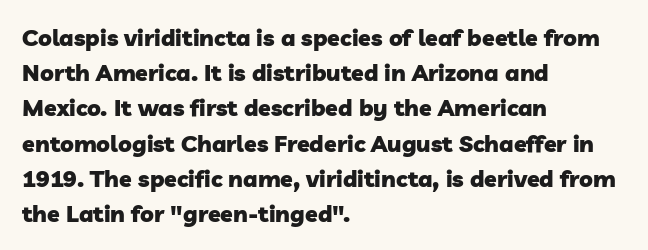
Emphasis by weight is at full strength: bold. The space between consecutive lines is moderate. This rendering uses left alignment, leaving the right contour irregular. Plain, unruled lines of type. Honestly, the letter spacing is just normal — you wouldn't notice it.
